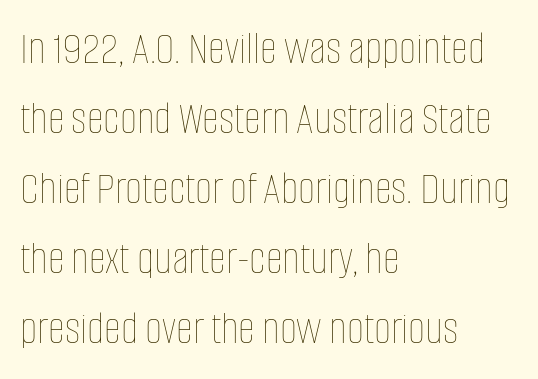
Q: Is the text bold? A: No.
Q: Is the text italic (slanted)? A: No, it is upright.
Q: Is the text underlined? A: No.
Q: How is the paragraph aligned? A: Left-aligned.
Q: Is the spacing between letters normal or unusually wide? A: Normal.
Q: Is the spacing between lines tight, normal or loose? A: Normal.
Q: Width (condensed, normal, or wide)? A: Condensed.
Q: Stroke contrast? A: Low.
Q: x-height? A: Large.
Q: Monospaced? A: No.
